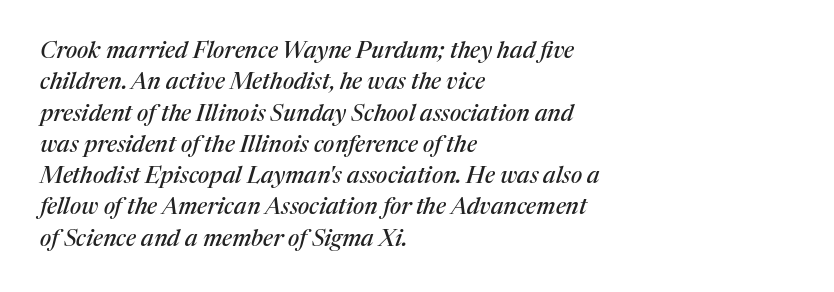
The image shows 23 px text type, italic (leaning right); set left-aligned, normal line spacing (1.36x), normal letter spacing, not underlined.
